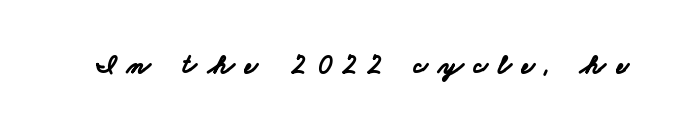
Plain, unruled lines of type. The face used here has the dense, thick strokes of a bold. Here the glyphs are tracked loosely, breaking word shapes into spaced letters.
